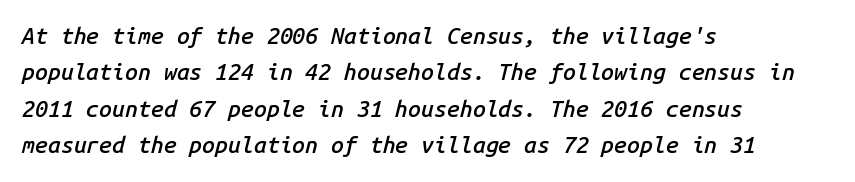
{"italic": "yes", "lean": "right", "slant_degrees": 14, "bold": "semi", "underline": "no", "align": "left", "line_spacing": "normal", "line_spacing_ratio": 1.58, "letter_spacing": "normal", "letter_spacing_em": 0.0, "glyph_px": 23}
